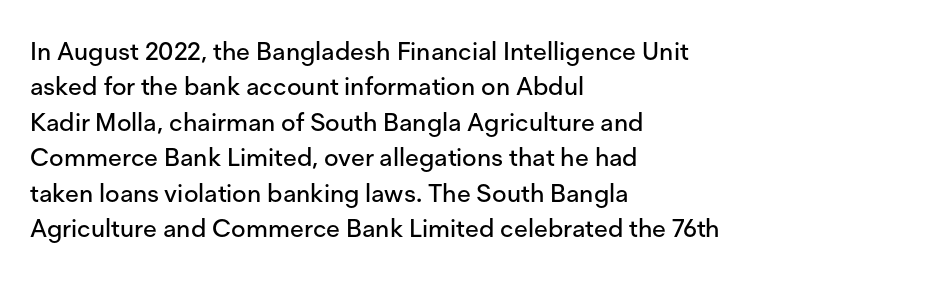
{"italic": "no", "underline": "no", "align": "left", "line_spacing": "normal", "line_spacing_ratio": 1.42, "letter_spacing": "normal", "letter_spacing_em": 0.0, "glyph_px": 25}
